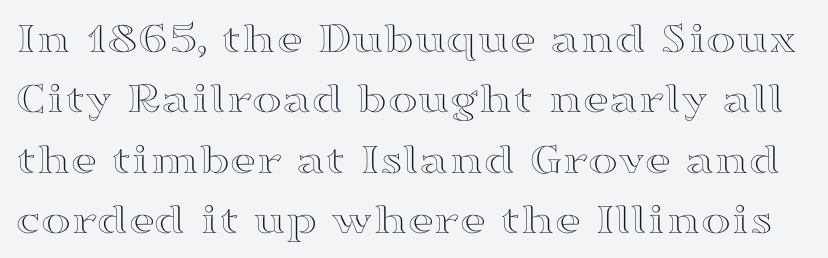
The type is set solid horizontally, with unmodified tracking. Evenly set lines give the paragraph a standard silhouette. In terms of posture, this sample is upright. Anything drawn beneath the words? Only blank space.
